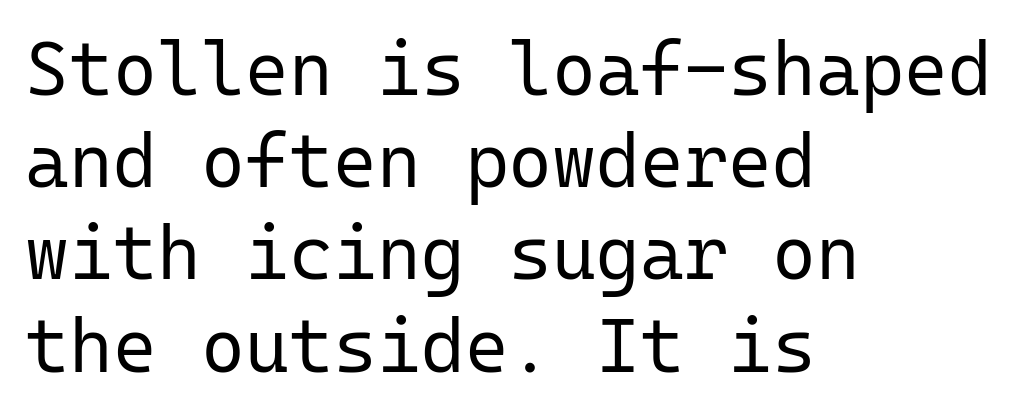
{"serif": "no", "italic": "no", "bold": "no", "weight": "regular", "width": "normal", "stroke_contrast": "low", "x_height": "medium", "monospaced": "yes", "underline": "no", "align": "left", "line_spacing_ratio": 1.23, "letter_spacing": "normal", "letter_spacing_em": 0.0, "glyph_px": 75}
